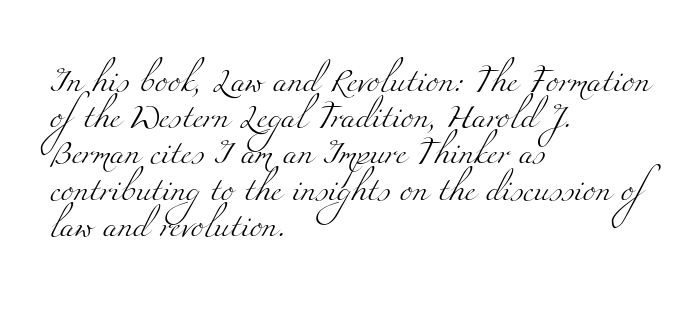
The foot of each line stays bare and open. Between one letter and the next there's only the usual sliver of space. The paragraph shown leans on its left margin. Whoever set this chose a conventional vertical rhythm. The strokes are not fattened; the text isn't bold.
